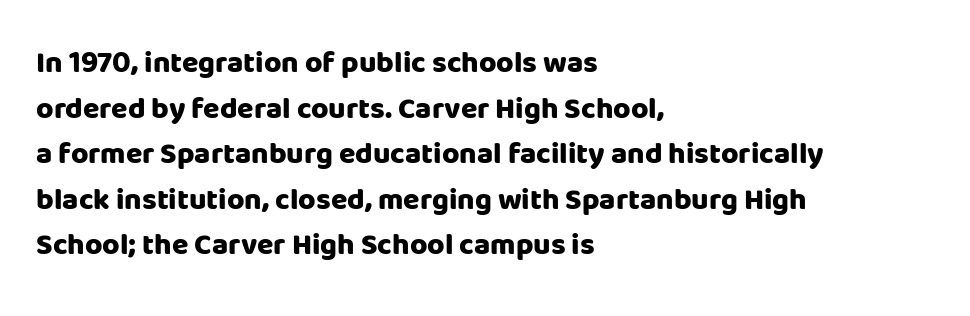
The image shows 30 px heavy sans-serif type, upright; set left-aligned, normal line spacing (1.52x), normal letter spacing, not underlined; low stroke contrast and a large x-height.
